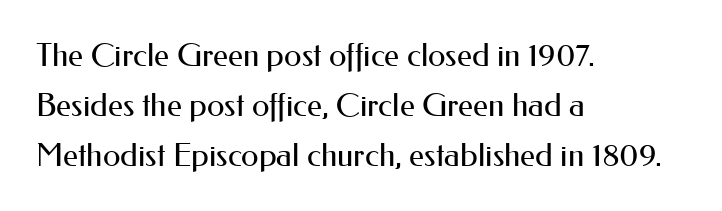
{"serif": "no", "italic": "no", "bold": "no", "weight": "regular", "width": "normal", "stroke_contrast": "medium", "x_height": "small", "monospaced": "no", "underline": "no", "align": "left", "line_spacing": "normal", "line_spacing_ratio": 1.56, "letter_spacing": "normal", "letter_spacing_em": 0.0, "glyph_px": 32}
